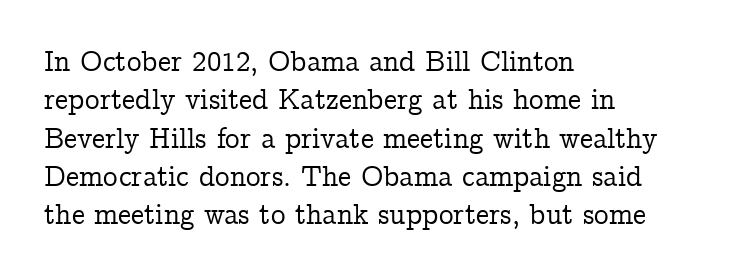
The image shows 29 px serif type, upright; set left-aligned, normal line spacing (1.32x), normal letter spacing, not underlined; low stroke contrast and a medium x-height.
